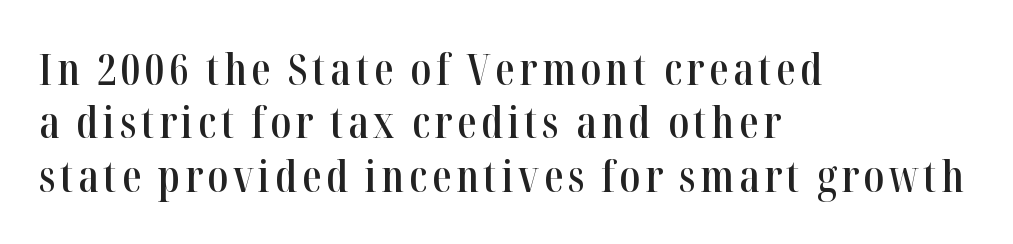
{"serif": "yes", "italic": "no", "bold": "semi", "weight": "semibold", "width": "condensed", "stroke_contrast": "high", "x_height": "medium", "monospaced": "no", "underline": "no", "align": "left", "line_spacing_ratio": 1.24, "glyph_px": 43}
